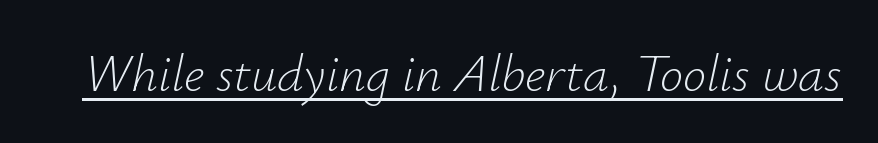
{"italic": "yes", "lean": "right", "slant_degrees": 12, "bold": "no", "weight": "light", "width": "normal", "stroke_contrast": "low", "x_height": "small", "monospaced": "no", "underline": "yes", "letter_spacing": "normal", "letter_spacing_em": 0.0, "glyph_px": 52}
